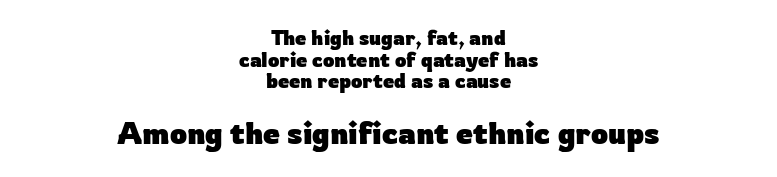
Q: Is the text bold? A: Yes.
Q: Is the text italic (slanted)? A: No, it is upright.
Q: Is the typeface a serif or a sans-serif typeface? A: Sans-serif.
Q: Is the text underlined? A: No.
Q: How is the paragraph aligned? A: Centered.
Q: Is the spacing between letters normal or unusually wide? A: Normal.
Q: Is the spacing between lines tight, normal or loose? A: Tight.
Q: Which block of text is set in a larger size, the first (top) or the second (bottom)? A: The second (bottom) one.
Q: Width (condensed, normal, or wide)? A: Normal.
Q: Stroke contrast? A: Low.
Q: x-height? A: Medium.
Q: Monospaced? A: No.
